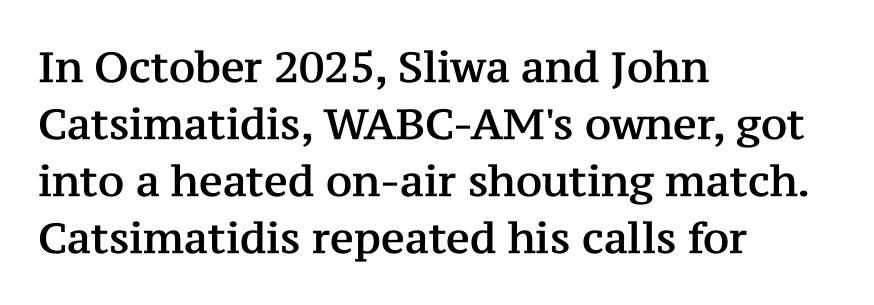
The image shows 42 px serif type, upright; set left-aligned, normal line spacing (1.36x), normal letter spacing, not underlined; medium stroke contrast and a medium x-height.
